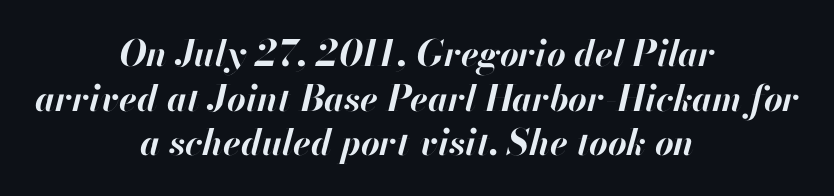
Q: Is the text bold? A: Yes.
Q: Is the text italic (slanted)? A: Yes, it leans right by about 13 degrees.
Q: Is the text underlined? A: No.
Q: How is the paragraph aligned? A: Centered.
Q: Is the spacing between letters normal or unusually wide? A: Normal.
Q: Width (condensed, normal, or wide)? A: Normal.
Q: Stroke contrast? A: High.
Q: x-height? A: Small.
Q: Monospaced? A: No.
